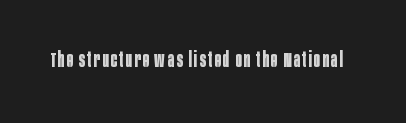
Pretty heavy lettering here — definitely bold. The passage shown is not underscored anywhere. Do the letters lean? They stand straight.
